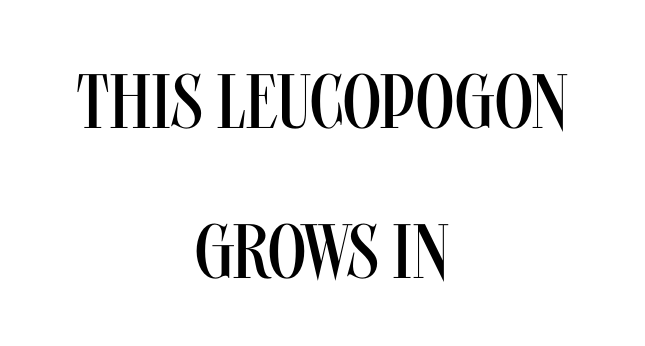
Nope, no serifs anywhere on these letters. Loosely led — the rows are spread out. A bare baseline throughout the passage. Characters remain perfectly vertical along every line. Caption: standard tracking, unaltered.
